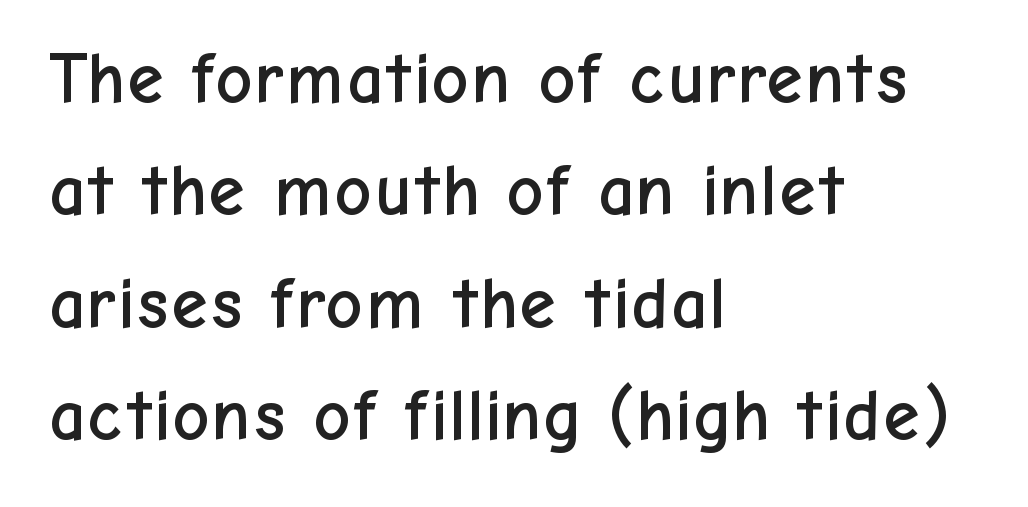
Proportional: the letters do not fall into vertical columns. Each word holds together tightly as a unit, with standard inter-letter gaps. The line-height multiplier appears to be the usual default. The rendering anchors every line to the left-hand side. A typesetter would mark this as roman, not italic.
